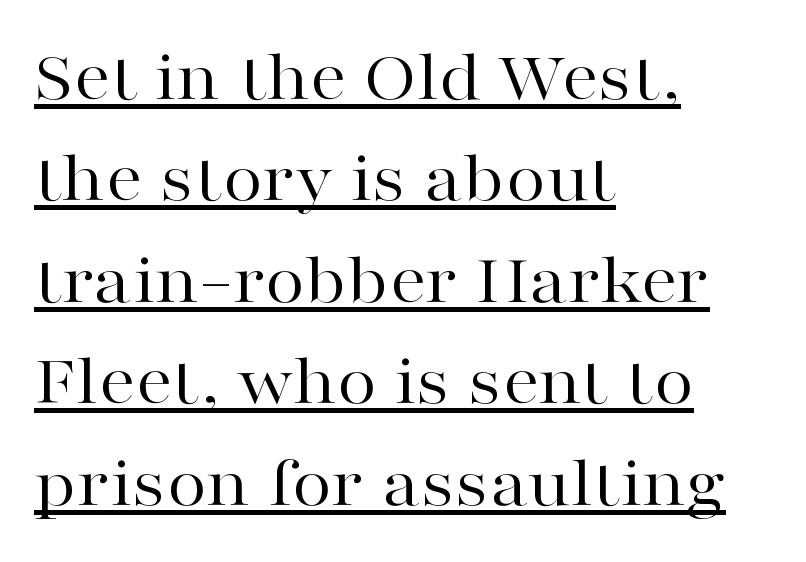
The rendering anchors every line to the left-hand side. Weight: regular or lighter. The face used here is seriffed, in the tradition of book romans. Summary of vertical rhythm: regular, with standard interline spacing. Varying glyph widths throughout — classic text-font behaviour. The gaps between neighbouring characters are ordinary and unremarkable.
